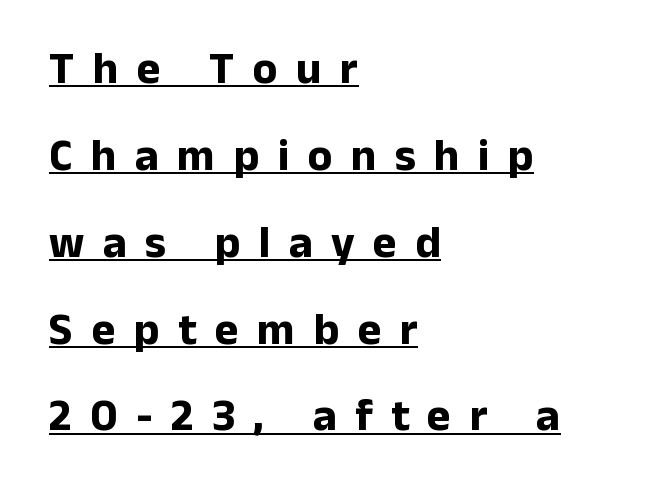
The image shows 45 px bold sans-serif type, upright; set left-aligned, loose line spacing (1.93x), unusually wide letter spacing (+0.41 em), underlined; low stroke contrast and a medium x-height.
